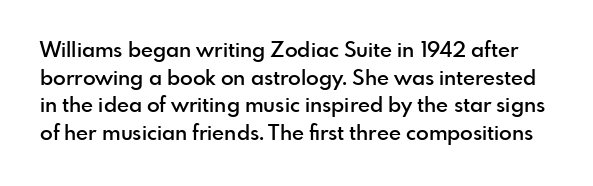
{"italic": "no", "bold": "semi", "underline": "no", "line_spacing": "normal", "line_spacing_ratio": 1.32, "letter_spacing": "normal", "letter_spacing_em": 0.0, "glyph_px": 21}
